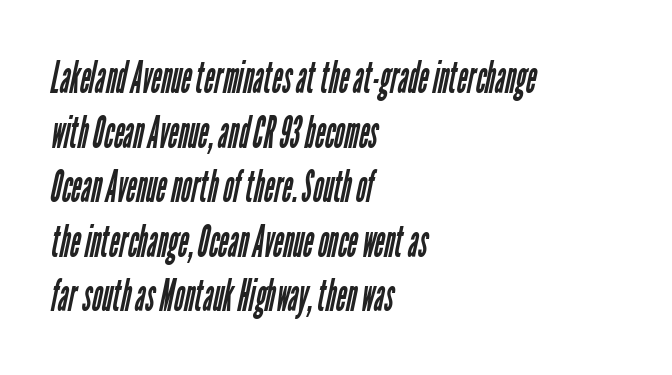
The image shows 44 px regular-weight, condensed sans-serif type; set left-aligned, line spacing 1.24x, normal letter spacing, not underlined; low stroke contrast and a medium x-height.
